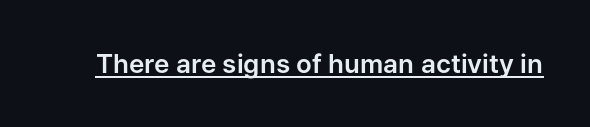
Q: Is the text italic (slanted)? A: No, it is upright.
Q: Is the text underlined? A: Yes.
Q: Is the spacing between letters normal or unusually wide? A: Normal.
